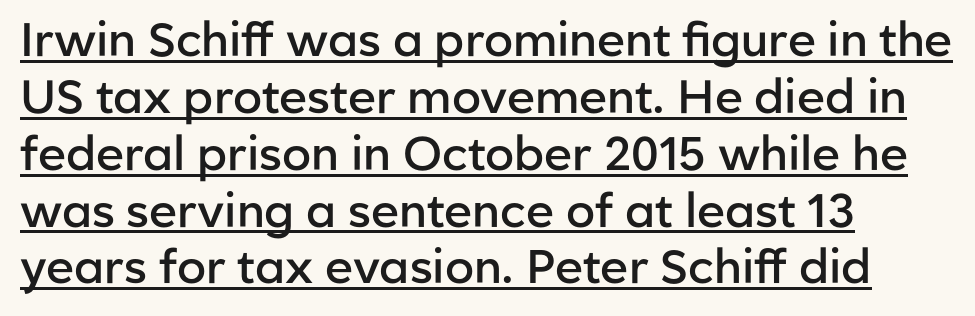
Q: Is the text bold? A: Semi-bold.
Q: Is the text italic (slanted)? A: No, it is upright.
Q: Is the typeface a serif or a sans-serif typeface? A: Sans-serif.
Q: Is the text underlined? A: Yes.
Q: How is the paragraph aligned? A: Left-aligned.
Q: Is the spacing between letters normal or unusually wide? A: Normal.
Q: Width (condensed, normal, or wide)? A: Normal.
Q: Stroke contrast? A: Low.
Q: x-height? A: Medium.
Q: Monospaced? A: No.
